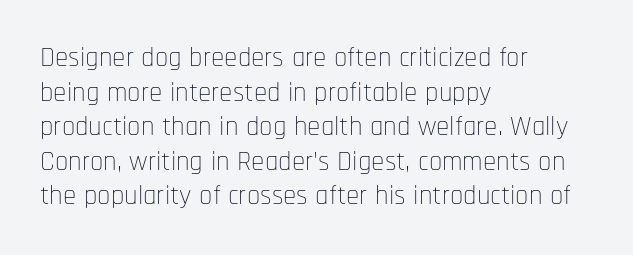
{"italic": "no", "bold": "no", "underline": "no", "align": "left", "line_spacing": "normal", "line_spacing_ratio": 1.28, "letter_spacing": "normal", "letter_spacing_em": 0.0, "glyph_px": 27}
